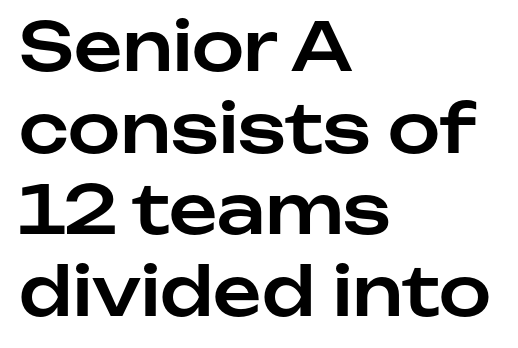
Each line starts at the same left margin while the right side varies. Short note: letters normally spaced. Vertical strokes here are truly vertical. Varying glyph widths throughout — classic text-font behaviour. Underline: absent.
